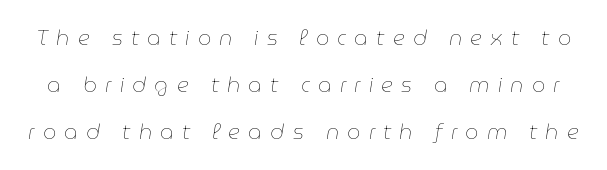
Q: Is the text bold? A: No.
Q: Is the text italic (slanted)? A: Yes, it leans right by about 9 degrees.
Q: Is the text underlined? A: No.
Q: Is the spacing between letters normal or unusually wide? A: Unusually wide.
Q: Is the spacing between lines tight, normal or loose? A: Loose.
